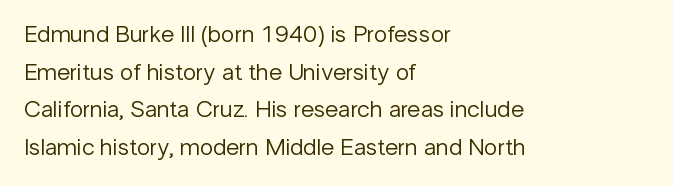
The image shows 24 px text type, upright; set left-aligned, normal line spacing (1.57x), normal letter spacing, not underlined.
